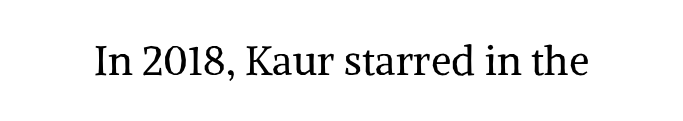
{"serif": "yes", "italic": "no", "bold": "no", "weight": "regular", "width": "normal", "stroke_contrast": "medium", "x_height": "medium", "monospaced": "no", "underline": "no", "letter_spacing": "normal", "letter_spacing_em": 0.0, "glyph_px": 41}
